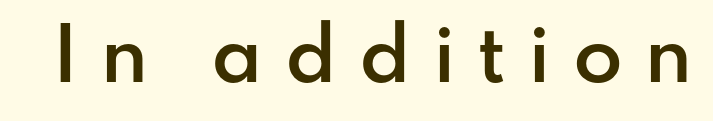
Q: Is the text bold? A: Semi-bold.
Q: Is the text italic (slanted)? A: No, it is upright.
Q: Is the typeface a serif or a sans-serif typeface? A: Sans-serif.
Q: Is the text underlined? A: No.
Q: Is the spacing between letters normal or unusually wide? A: Unusually wide.
Q: Width (condensed, normal, or wide)? A: Normal.
Q: Stroke contrast? A: Low.
Q: x-height? A: Small.
Q: Monospaced? A: No.
